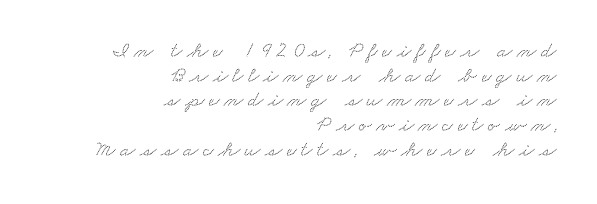
Q: Is the text underlined? A: No.
Q: How is the paragraph aligned? A: Right-aligned.
Q: Is the spacing between letters normal or unusually wide? A: Unusually wide.
Q: Is the spacing between lines tight, normal or loose? A: Tight.
